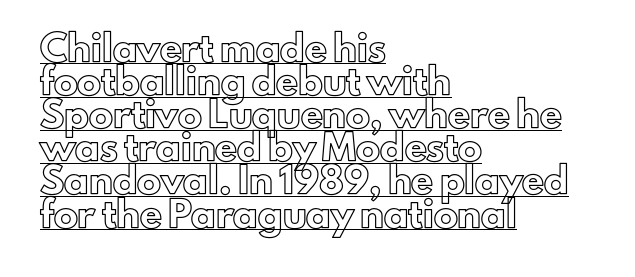
Q: Is the text italic (slanted)? A: No, it is upright.
Q: Is the text underlined? A: Yes.
Q: How is the paragraph aligned? A: Left-aligned.
Q: Is the spacing between letters normal or unusually wide? A: Normal.
Q: Is the spacing between lines tight, normal or loose? A: Normal.
